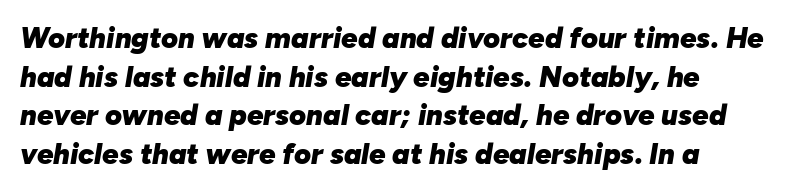
Q: Is the text bold? A: Yes.
Q: Is the text italic (slanted)? A: Yes, it leans right by about 10 degrees.
Q: Is the text underlined? A: No.
Q: How is the paragraph aligned? A: Left-aligned.
Q: Is the spacing between letters normal or unusually wide? A: Normal.
Q: Is the spacing between lines tight, normal or loose? A: Normal.
Q: Width (condensed, normal, or wide)? A: Normal.
Q: Stroke contrast? A: Low.
Q: x-height? A: Medium.
Q: Monospaced? A: No.
